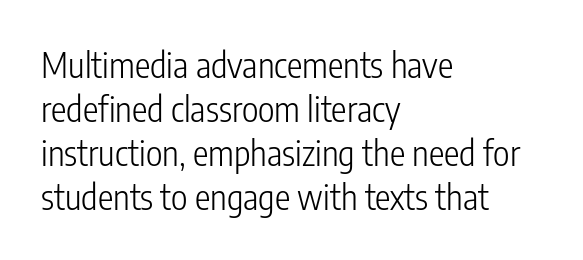
{"serif": "no", "italic": "no", "bold": "no", "weight": "light", "width": "condensed", "stroke_contrast": "low", "x_height": "medium", "monospaced": "no", "underline": "no", "align": "left", "line_spacing": "normal", "line_spacing_ratio": 1.26, "letter_spacing": "normal", "letter_spacing_em": 0.0, "glyph_px": 35}
